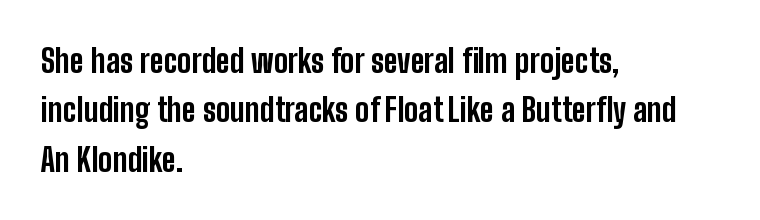
Lines of text with bare space underneath. Caption: standard tracking, unaltered. Compared with an ordinary text face, these strokes are far heavier — a full bold. Are there feet on the stems? There aren't — it's a sans.
